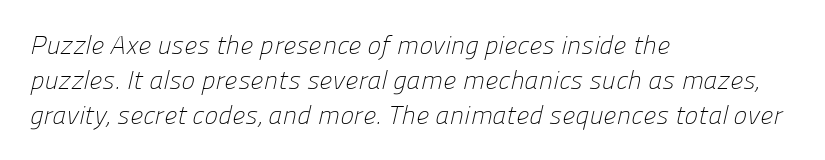
The gap between lines stays unmarked. Words appear dense and cohesive because spacing is normal. Is there much room between lines? A standard amount, neither cramped nor airy. The rag falls on the right side of this text block. Vertical stems look standard width or narrower in stroke.
